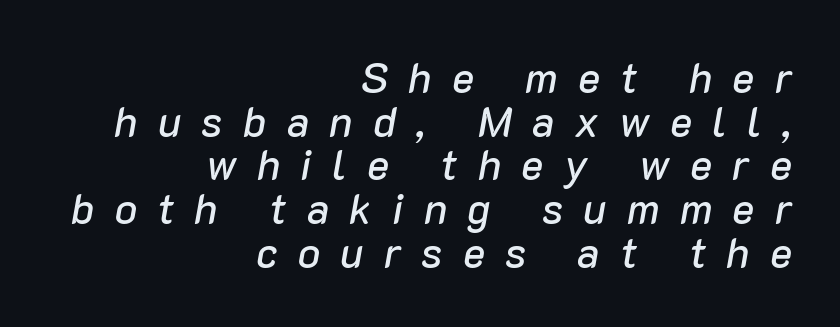
Q: Is the text italic (slanted)? A: Yes, it leans right by about 10 degrees.
Q: Is the text underlined? A: No.
Q: How is the paragraph aligned? A: Right-aligned.
Q: Is the spacing between letters normal or unusually wide? A: Unusually wide.
Q: Is the spacing between lines tight, normal or loose? A: Tight.
Q: Width (condensed, normal, or wide)? A: Normal.
Q: Stroke contrast? A: Low.
Q: x-height? A: Medium.
Q: Monospaced? A: No.
